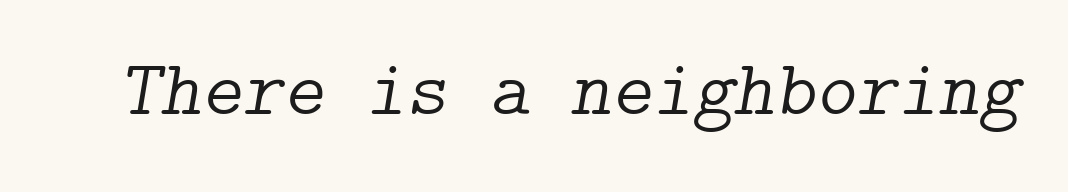
A typesetter would label this face a serif. This is oblique type, the kind used for emphasis or titles. How are the letters spaced? Ordinarily, with no added tracking. No chunkiness to these letters — they're not bold. Underline: absent.
